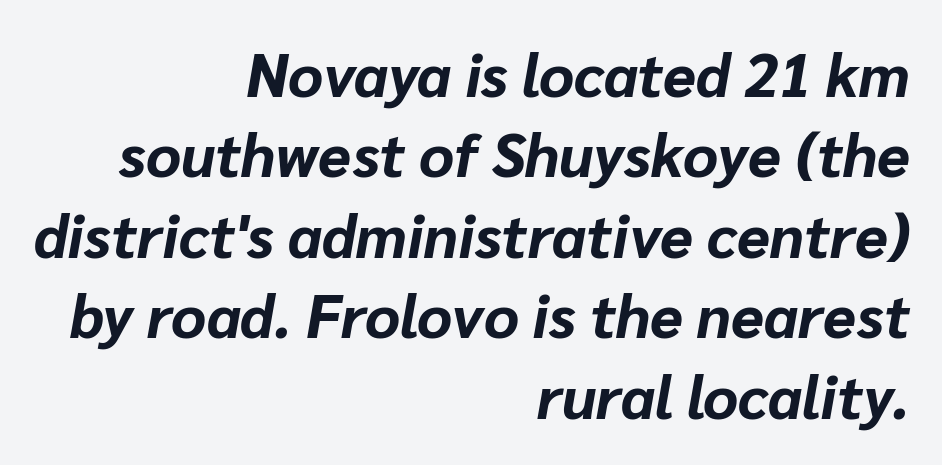
When letters slant like this, we call the style italic. The face used here is proportionally spaced, like ordinary book or web type. Compared with typical body copy, the letter spacing here is the same. Vertical spacing — default. Type without underlining. Every letter is thick-stroked: bold, no question.
